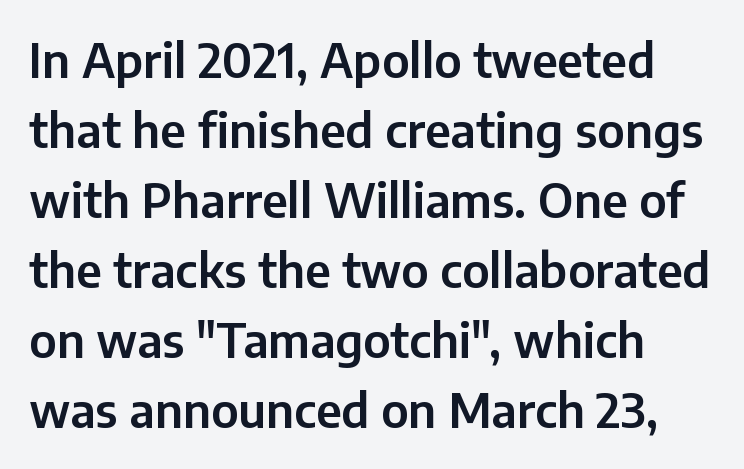
The image shows 47 px sans-serif type, upright; set left-aligned, normal line spacing (1.49x), normal letter spacing, not underlined; low stroke contrast and a medium x-height.
